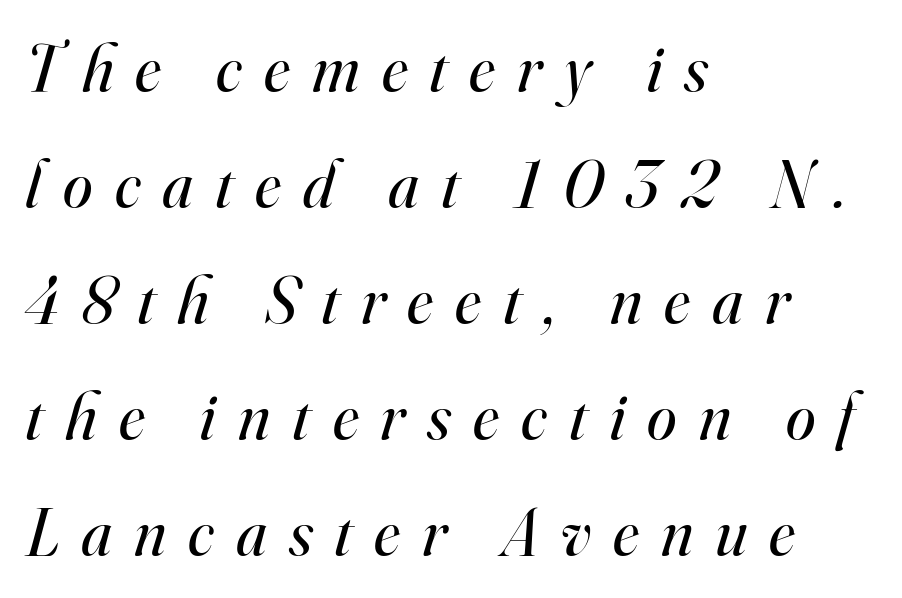
The letters carry serifs — small finishing strokes at the ends of their stems. Look at the tracking — it's clearly loosened, letters drifting apart. These lines are rendered in a variable-pitch font. Unbolded letterforms with no extra heft.
